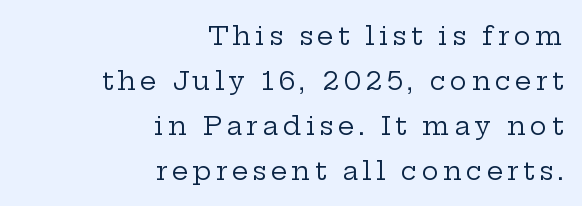
The letters stand upright; this is a roman face. No heavy texture on the line: the type isn't bold. Check the space under the baseline: it is left empty. Layout note: lines flush right.
